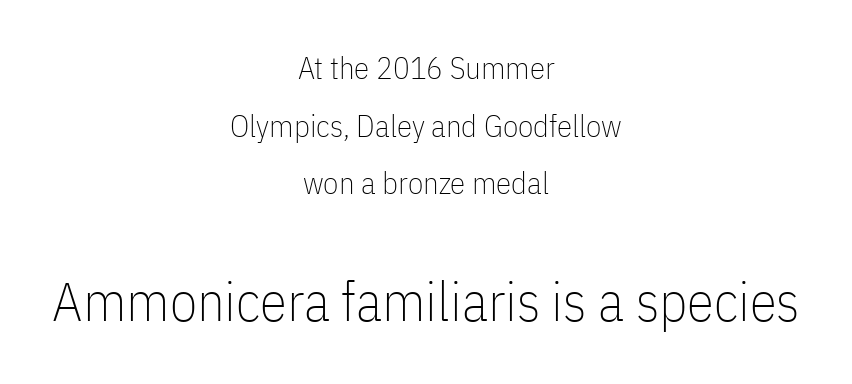
{"serif": "no", "italic": "no", "bold": "no", "weight": "thin", "width": "condensed", "stroke_contrast": "low", "x_height": "medium", "monospaced": "no", "underline": "no", "align": "center", "line_spacing_ratio": 1.86, "letter_spacing": "normal", "letter_spacing_em": 0.0, "larger_block": "second", "size_ratio": 1.77, "glyph_px": 55}
